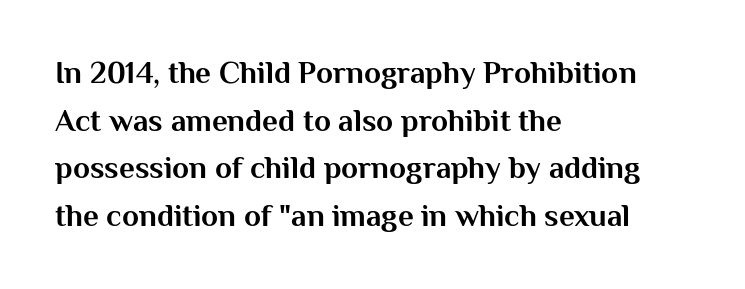
The image shows 31 px bold sans-serif type, upright; set left-aligned, normal line spacing (1.54x), normal letter spacing, not underlined; medium stroke contrast and a medium x-height.
